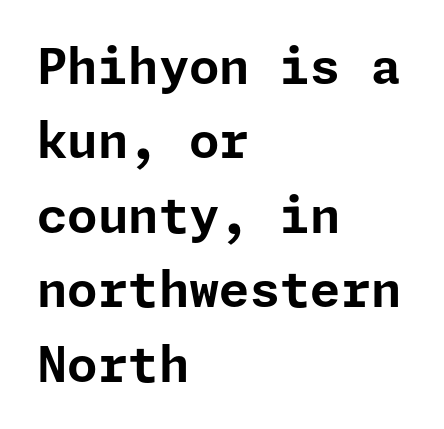
{"serif": "no", "italic": "no", "bold": "yes", "weight": "bold", "width": "normal", "stroke_contrast": "low", "x_height": "medium", "underline": "no", "align": "left", "line_spacing": "normal", "line_spacing_ratio": 1.52, "letter_spacing": "normal", "letter_spacing_em": 0.0, "glyph_px": 49}
